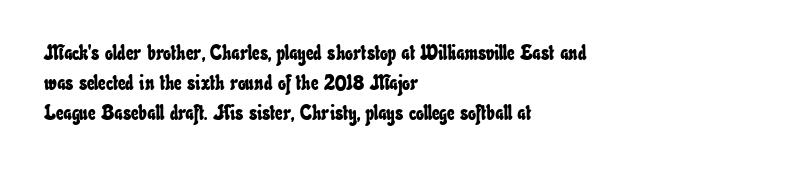
{"underline": "no", "align": "left", "line_spacing": "normal", "line_spacing_ratio": 1.42, "letter_spacing": "normal", "letter_spacing_em": 0.0, "glyph_px": 21}
